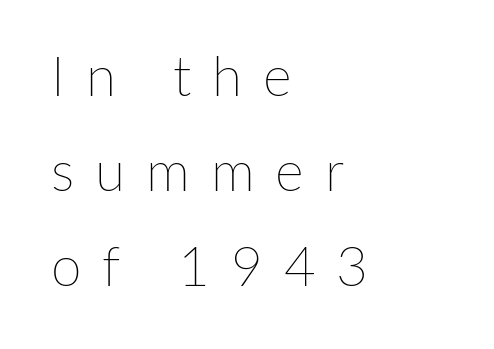
{"italic": "no", "bold": "no", "weight": "thin", "width": "normal", "stroke_contrast": "low", "x_height": "medium", "monospaced": "no", "underline": "no", "align": "left", "line_spacing_ratio": 1.73, "letter_spacing": "wide", "letter_spacing_em": 0.38, "glyph_px": 55}
